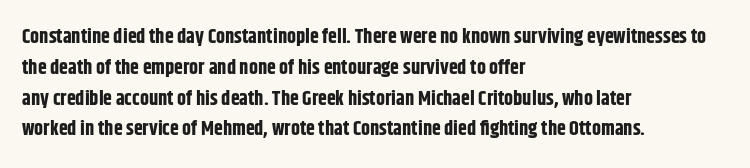
{"italic": "no", "bold": "yes", "underline": "no", "align": "left", "line_spacing": "normal", "line_spacing_ratio": 1.54, "letter_spacing": "normal", "letter_spacing_em": 0.0, "glyph_px": 20}
